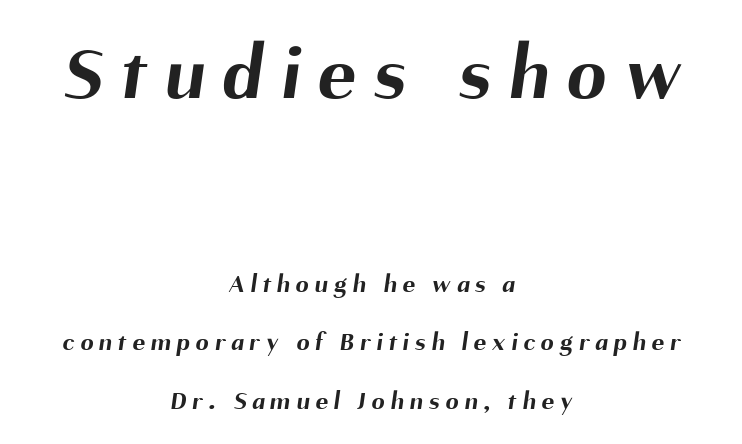
Typographically, this falls in the sans-serif category. Someone cranked the tracking dial way up on this one. Chunky letters — that's bold for sure. Proportional: the letters do not fall into vertical columns. Layout note: lines centered.
